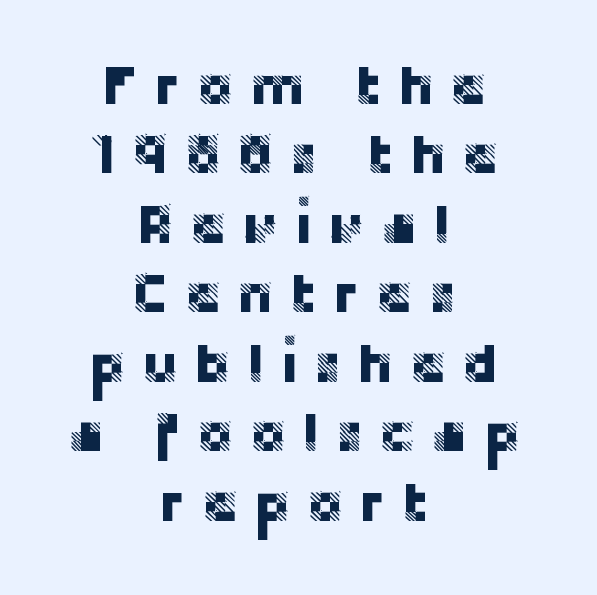
Compared with a flush-left layout, this one balances lines on the center instead. Glance below the letters and you will spot only blank space. Does extra space separate the letters? Yes, quite a lot of it. The letters stand straight up with perfectly vertical stems. The rendering uses natural spacing where letterforms have individual widths. This sample uses a sans-serif face.
